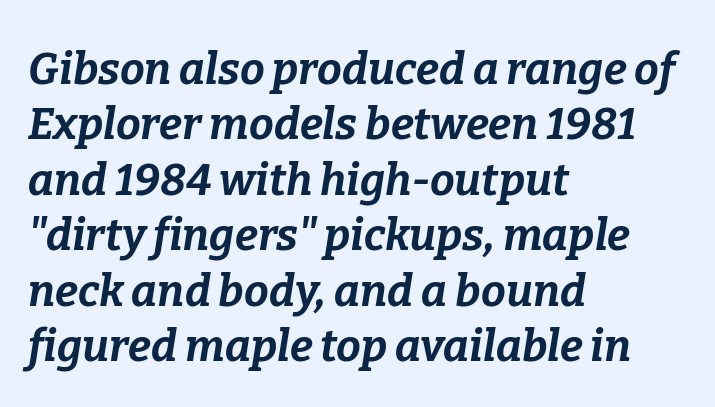
On the weight axis this lands at bold, roughly 700. Spacing verdict: proportional, widths tailored to each character. This sample is left-justified, so line endings fall wherever the words run out. The lines sit at an ordinary, default distance from one another. Only glyphs here, with clear space below each row.
